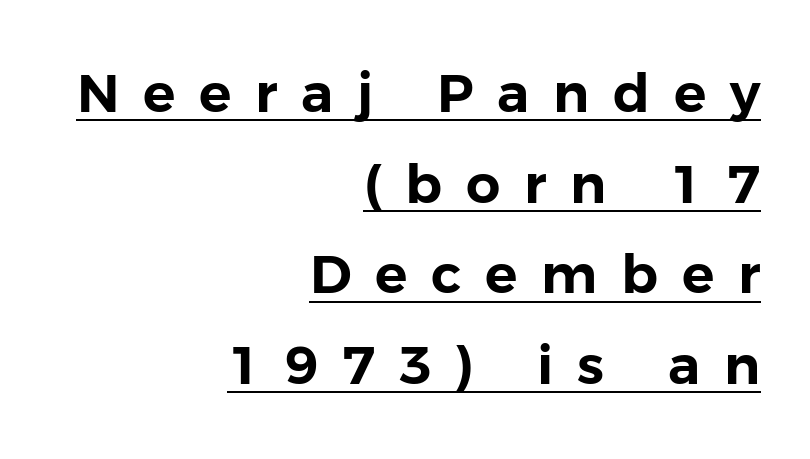
The image shows 54 px sans-serif type, upright; set right-aligned, normal line spacing (1.68x), unusually wide letter spacing (+0.44 em), underlined; low stroke contrast and a medium x-height.
